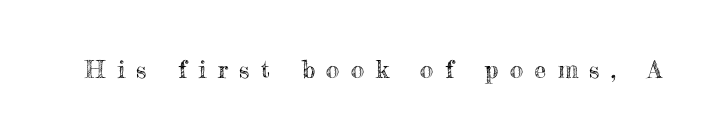
The image shows 24 px text type, upright; set unusually wide letter spacing (+0.48 em), not underlined.
